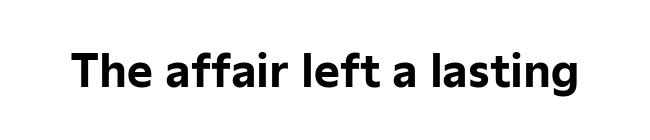
{"serif": "no", "italic": "no", "bold": "yes", "weight": "bold", "width": "normal", "stroke_contrast": "low", "x_height": "medium", "monospaced": "no", "underline": "no", "letter_spacing": "normal", "letter_spacing_em": 0.0, "glyph_px": 44}
